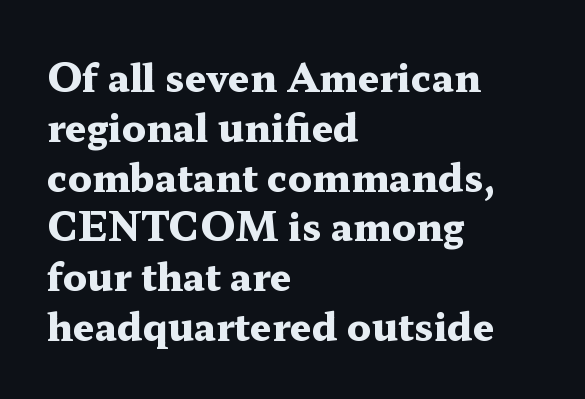
The image shows 38 px heavy, wide serif type, upright; set left-aligned, normal line spacing (1.31x), normal letter spacing, not underlined; medium stroke contrast and a medium x-height.
